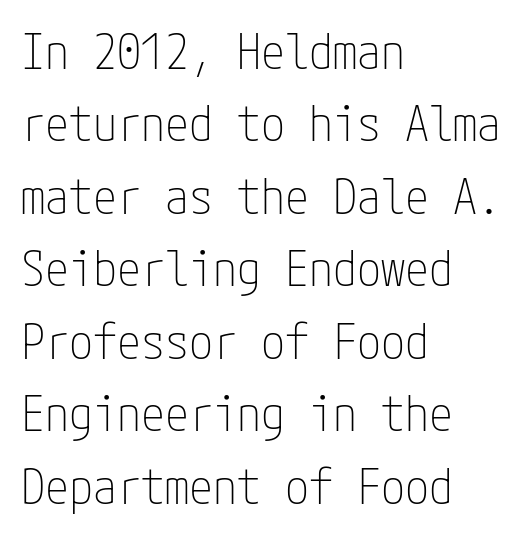
The image shows 48 px thin, condensed sans-serif type, upright; set left-aligned, normal line spacing (1.51x), normal letter spacing, not underlined; low stroke contrast and a medium x-height.
